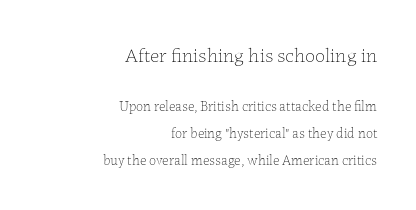
Scale decreases going downward across the two blocks. Vertical strokes here are truly vertical. Each new line begins a long way beneath the previous one. One-word summary of the alignment: right. Clear beneath every line of the passage.
